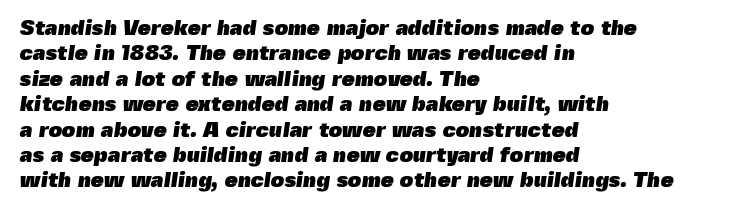
One-word summary of the alignment: left. A clean baseline with only descenders dipping below it. No extra tracking has been applied to these lines. Set as a true bold cut, around the 700 mark.
